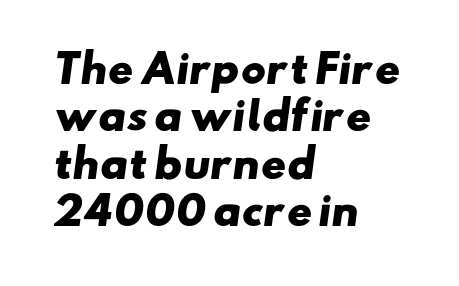
{"serif": "no", "bold": "yes", "weight": "heavy", "width": "wide", "stroke_contrast": "low", "x_height": "small", "monospaced": "no", "underline": "no", "align": "left", "line_spacing": "normal", "line_spacing_ratio": 1.25, "letter_spacing": "normal", "letter_spacing_em": 0.0, "glyph_px": 38}
